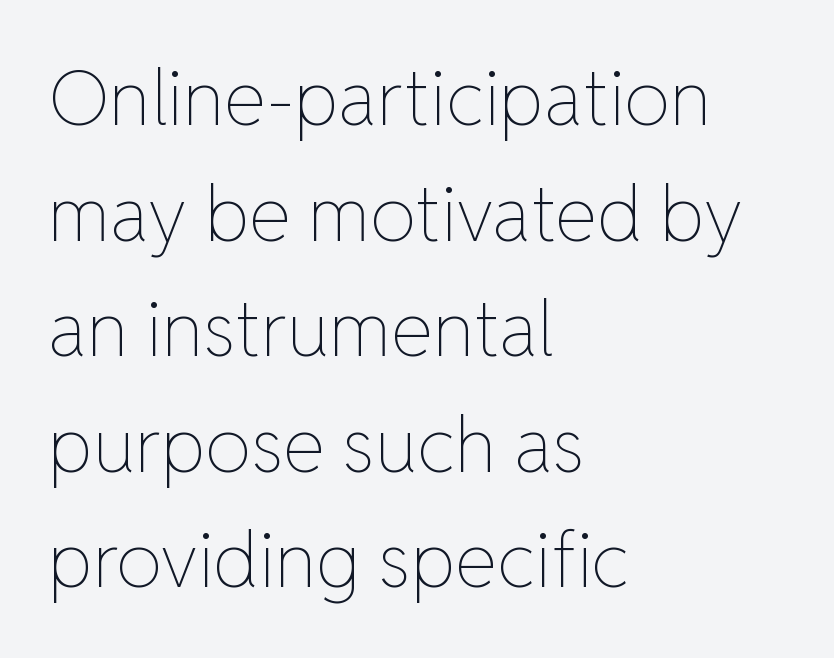
Q: Is the text bold? A: No.
Q: Is the text italic (slanted)? A: No, it is upright.
Q: Is the text underlined? A: No.
Q: How is the paragraph aligned? A: Left-aligned.
Q: Is the spacing between letters normal or unusually wide? A: Normal.
Q: Is the spacing between lines tight, normal or loose? A: Normal.
Q: Width (condensed, normal, or wide)? A: Normal.
Q: Stroke contrast? A: Low.
Q: x-height? A: Medium.
Q: Monospaced? A: No.
